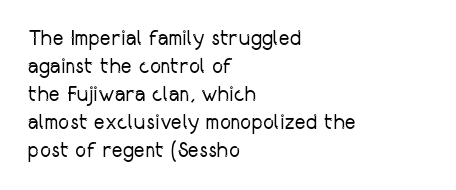
{"italic": "no", "bold": "no", "underline": "no", "align": "left", "line_spacing": "normal", "line_spacing_ratio": 1.33, "letter_spacing": "normal", "letter_spacing_em": 0.0, "glyph_px": 21}
